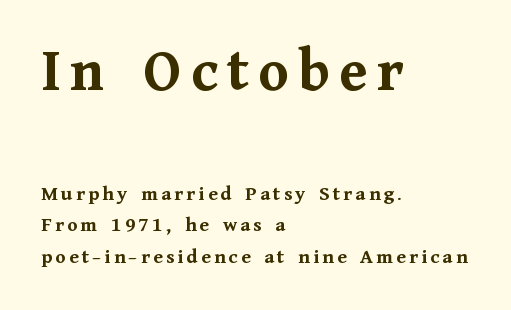
{"serif": "yes", "italic": "no", "bold": "yes", "weight": "semibold", "width": "normal", "stroke_contrast": "medium", "x_height": "medium", "monospaced": "no", "underline": "no", "align": "left", "line_spacing": "normal", "line_spacing_ratio": 1.49, "larger_block": "first", "size_ratio": 2.95, "glyph_px": 62}
